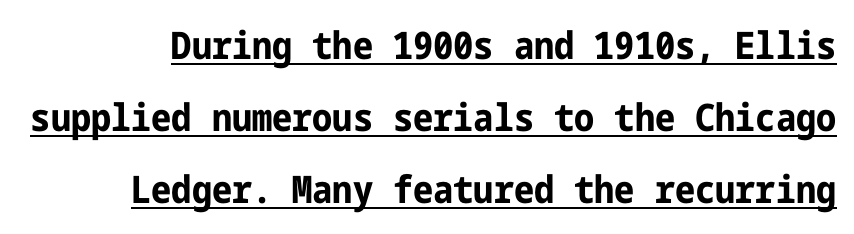
Q: Is the text bold? A: Yes.
Q: Is the text italic (slanted)? A: No, it is upright.
Q: Is the typeface a serif or a sans-serif typeface? A: Sans-serif.
Q: Is the text underlined? A: Yes.
Q: Is the spacing between letters normal or unusually wide? A: Normal.
Q: Is the spacing between lines tight, normal or loose? A: Loose.
Q: Width (condensed, normal, or wide)? A: Condensed.
Q: Stroke contrast? A: Low.
Q: x-height? A: Medium.
